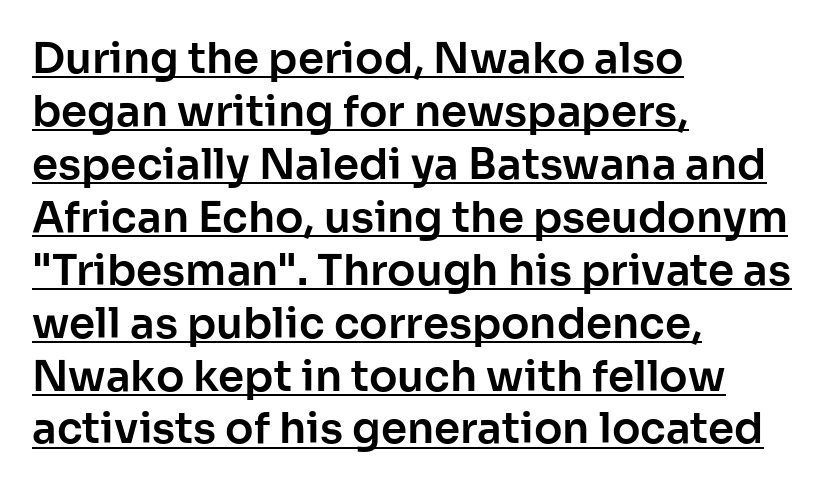
Q: Is the text italic (slanted)? A: No, it is upright.
Q: Is the typeface a serif or a sans-serif typeface? A: Sans-serif.
Q: Is the text underlined? A: Yes.
Q: How is the paragraph aligned? A: Left-aligned.
Q: Is the spacing between letters normal or unusually wide? A: Normal.
Q: Is the spacing between lines tight, normal or loose? A: Normal.
Q: Width (condensed, normal, or wide)? A: Normal.
Q: Stroke contrast? A: Low.
Q: x-height? A: Medium.
Q: Monospaced? A: No.
